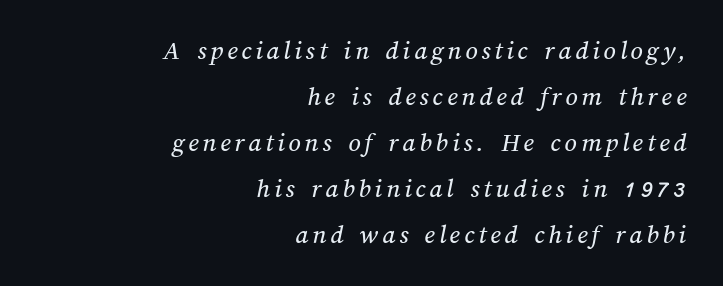
{"underline": "no", "align": "right", "line_spacing": "normal", "line_spacing_ratio": 1.7, "glyph_px": 27}
